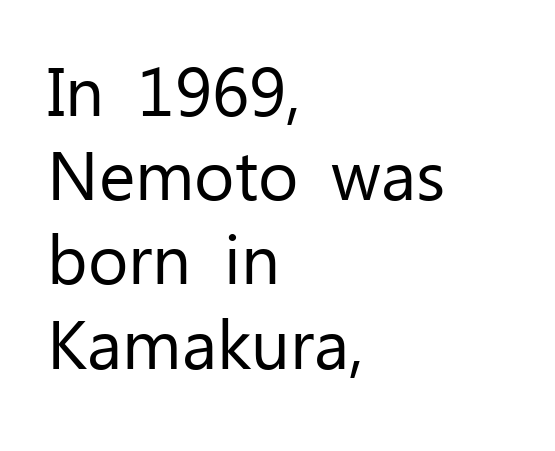
Here the designer chose a conventional face with non-uniform glyph widths. The typography opts for an upright posture over an oblique one. Reading down the block, your eye returns to a fixed left position each line. Descender tails drop into unmarked territory. This rendering leaves character spacing at its baseline value.
